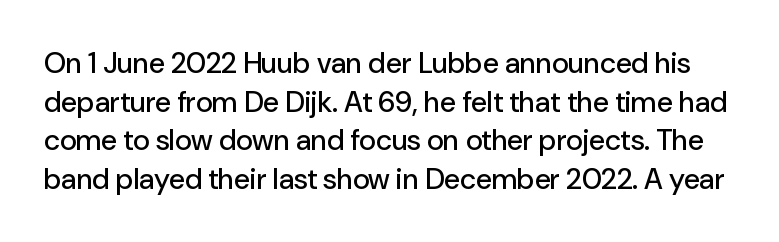
{"serif": "no", "italic": "no", "width": "normal", "stroke_contrast": "low", "x_height": "medium", "monospaced": "no", "underline": "no", "line_spacing": "normal", "line_spacing_ratio": 1.33, "letter_spacing": "normal", "letter_spacing_em": 0.0, "glyph_px": 29}
